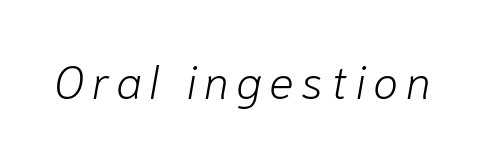
Q: Is the text bold? A: No.
Q: Is the text italic (slanted)? A: Yes, it leans right by about 10 degrees.
Q: Is the text underlined? A: No.
Q: Width (condensed, normal, or wide)? A: Normal.
Q: Stroke contrast? A: Low.
Q: x-height? A: Medium.
Q: Monospaced? A: No.
